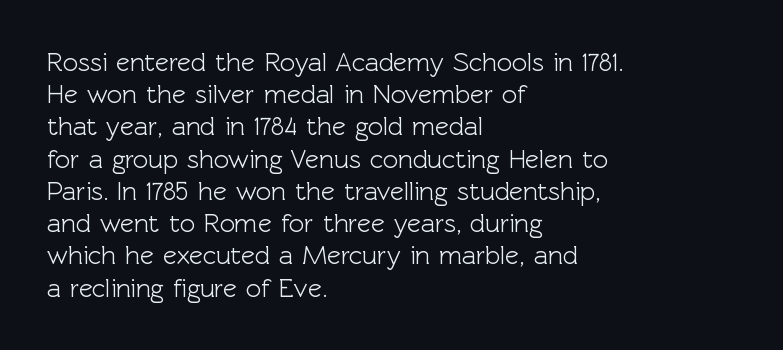
You could call the tracking neutral — neither tight nor loose. Posture: upright roman. Which margin do the lines hug? The left one — the right edge is uneven. Decoration check: the copy has no underline.
